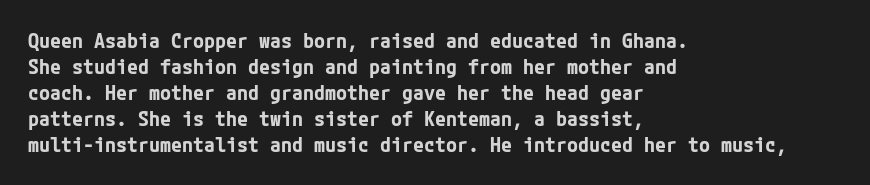
Q: Is the text bold? A: Yes.
Q: Is the text italic (slanted)? A: No, it is upright.
Q: Is the text underlined? A: No.
Q: How is the paragraph aligned? A: Left-aligned.
Q: Is the spacing between letters normal or unusually wide? A: Normal.
Q: Is the spacing between lines tight, normal or loose? A: Normal.
